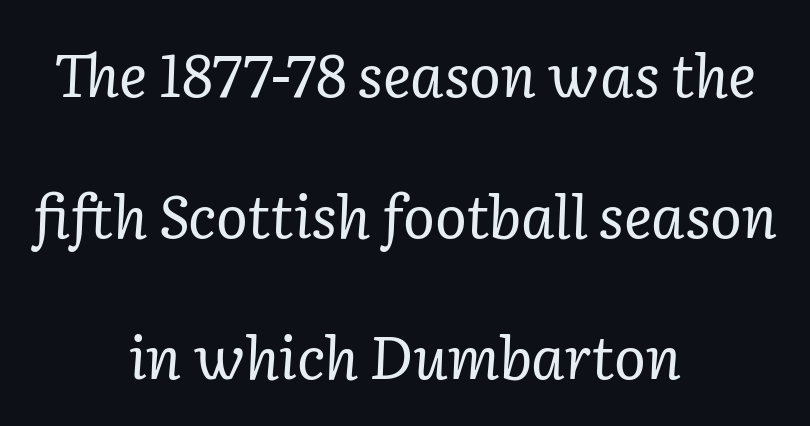
The image shows 59 px regular-weight serif type, italic (leaning right); set centered, loose line spacing (2.39x), normal letter spacing, not underlined; low stroke contrast and a medium x-height.
